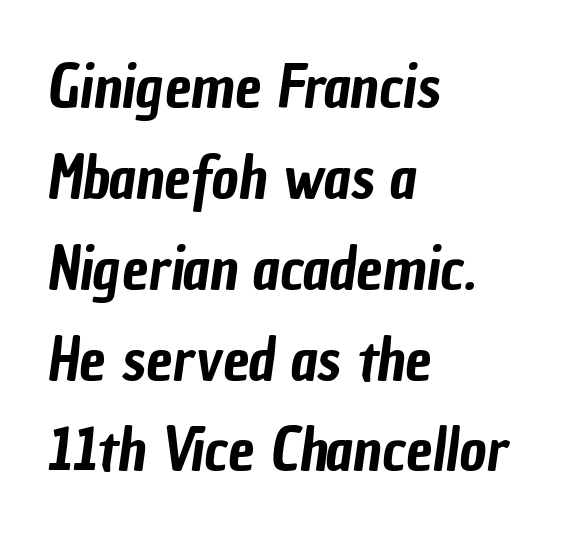
These lines are rendered in a variable-pitch font. Beneath every word, the page is bare. Evenly set lines give the paragraph a standard silhouette. Leftover space on each line is placed entirely after the last word. Letter spacing: default.
